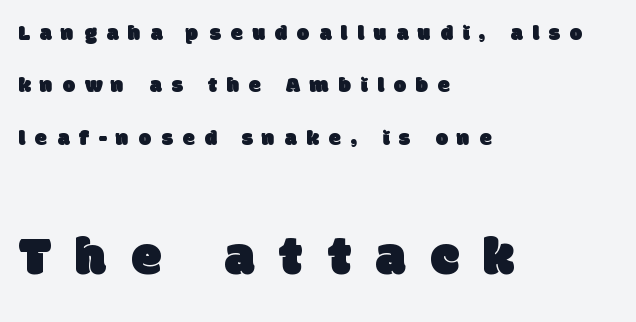
{"serif": "no", "width": "normal", "stroke_contrast": "low", "x_height": "large", "monospaced": "no", "underline": "no", "align": "left", "line_spacing": "loose", "line_spacing_ratio": 2.38, "letter_spacing": "wide", "letter_spacing_em": 0.45, "larger_block": "second", "size_ratio": 2.5, "glyph_px": 55}
